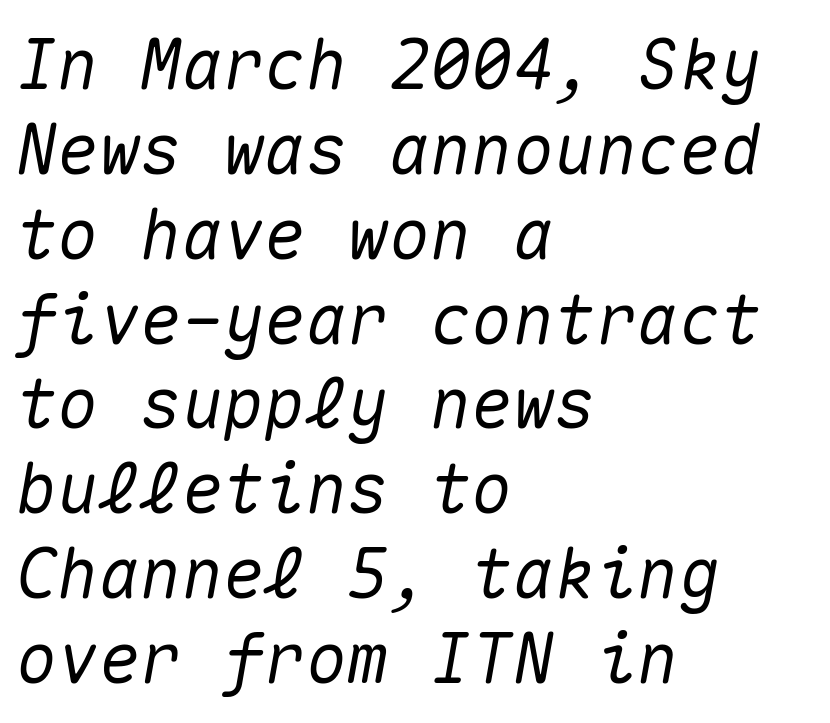
Q: Is the text italic (slanted)? A: Yes, it leans right by about 10 degrees.
Q: Is the text underlined? A: No.
Q: How is the paragraph aligned? A: Left-aligned.
Q: Is the spacing between letters normal or unusually wide? A: Normal.
Q: Width (condensed, normal, or wide)? A: Normal.
Q: Stroke contrast? A: Medium.
Q: x-height? A: Medium.
Q: Monospaced? A: Yes.
